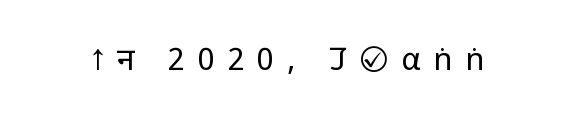
The area under the type is left untouched. Stroke terminals: plain, sans-serif. Do the letters lean? They stand straight. The horizontal fit of the characters is loose and conspicuously gappy. Think standard paragraph weight, or any step lighter than that. The passage shown is typed in a proportional face where columns would drift.
